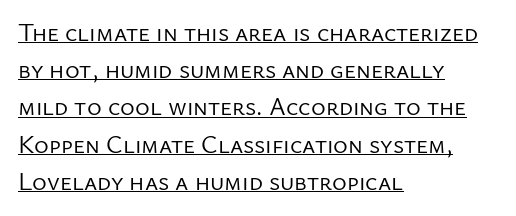
The image shows 25 px text type, upright; set left-aligned, normal line spacing (1.49x), normal letter spacing, underlined.
